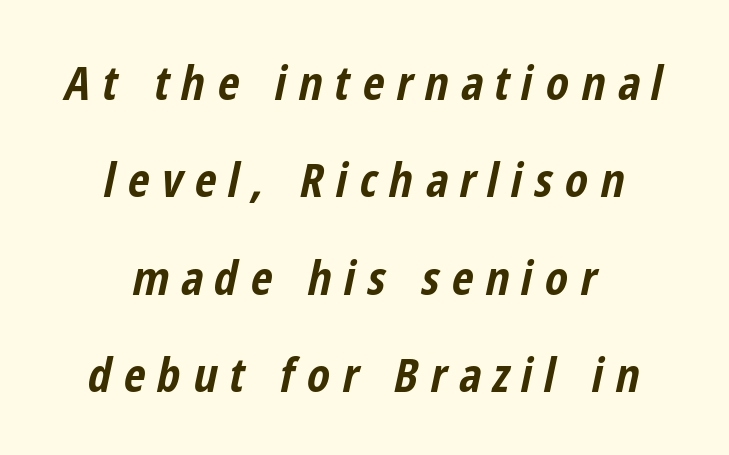
{"italic": "yes", "lean": "right", "slant_degrees": 12, "bold": "yes", "weight": "bold", "width": "condensed", "stroke_contrast": "low", "x_height": "medium", "monospaced": "no", "underline": "no", "align": "center", "line_spacing": "loose", "line_spacing_ratio": 2.07, "letter_spacing": "wide", "letter_spacing_em": 0.26, "glyph_px": 47}
